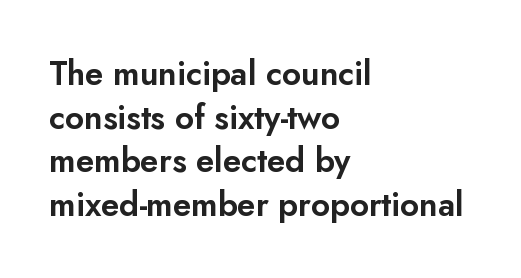
The letters sit at their default tracking, neither squeezed nor spread. The lettering holds an erect, upright posture throughout. Baseline-to-baseline distance is the conventional proportion of letter height. Compared with a centered layout, this one pins lines to the left instead.
